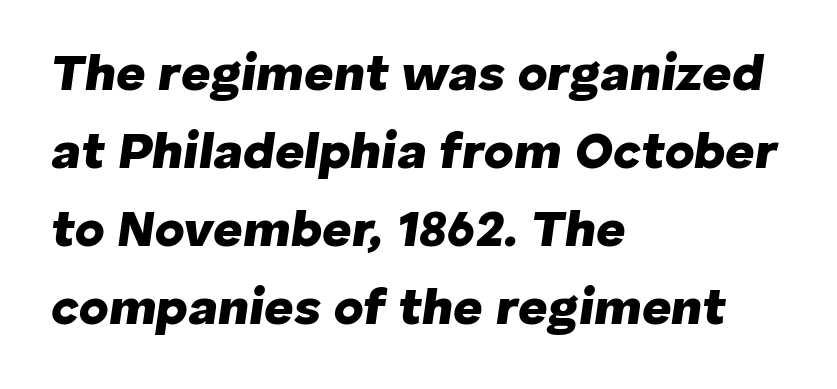
Check under the words: just untouched page. These lines are rendered in a variable-pitch font. This rendering leaves character spacing at its baseline value. In terms of leading, this rendering sits right in the middle. Teacher's note: observe the even left margin — that is flush-left alignment.
